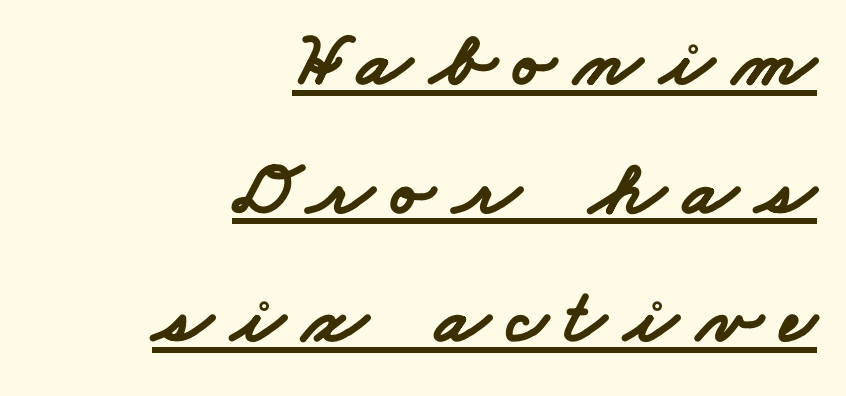
These lines sit exactly where default settings would place them. Loose tracking; the words dissolve into strings of separated letters. Compared with undecorated copy, this sample adds a rule below the words. Strokes here are thick enough to call this a true bold.
